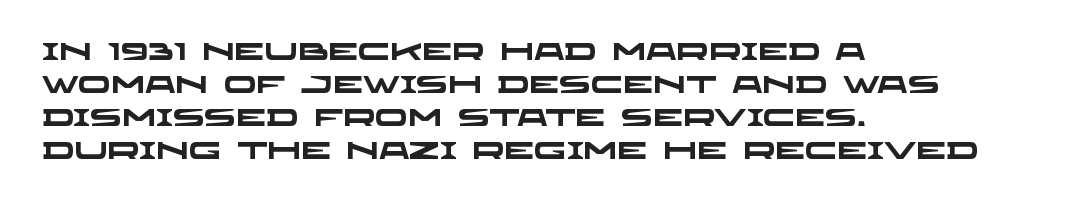
Short note: letters normally spaced. Interline gaps are of average width in this sample. Weight check: bold — yes, fully. Descenders are the only things crossing below the line.
